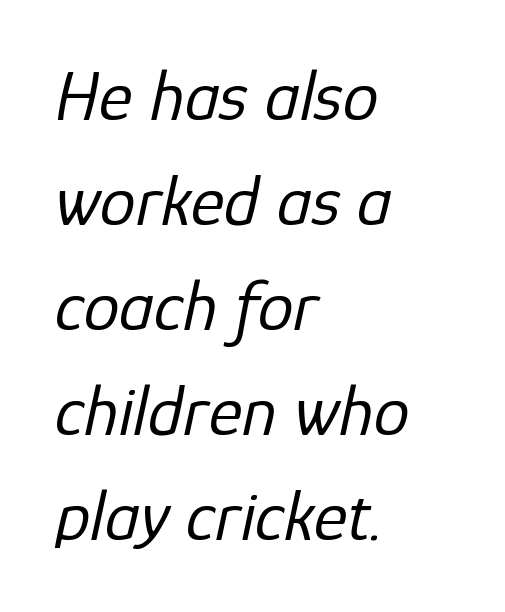
The image shows 72 px regular-weight type, italic (leaning right); set left-aligned, normal line spacing (1.46x), normal letter spacing, not underlined; low stroke contrast and a medium x-height.
